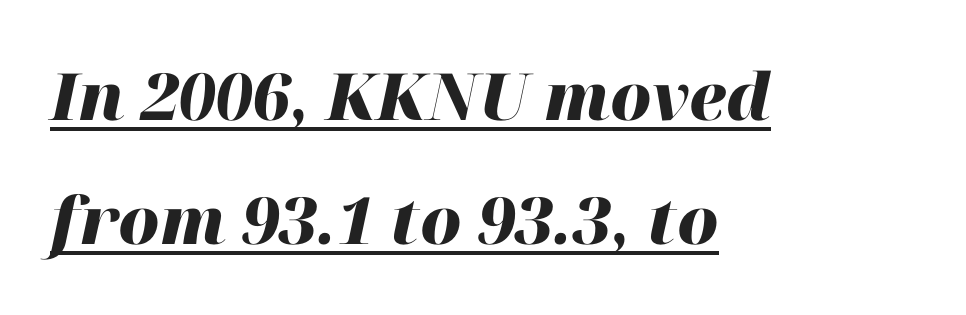
Q: Is the text bold? A: Yes.
Q: Is the text italic (slanted)? A: Yes, it leans right by about 12 degrees.
Q: Is the text underlined? A: Yes.
Q: How is the paragraph aligned? A: Left-aligned.
Q: Is the spacing between letters normal or unusually wide? A: Normal.
Q: Is the spacing between lines tight, normal or loose? A: Loose.
Q: Width (condensed, normal, or wide)? A: Normal.
Q: Stroke contrast? A: High.
Q: x-height? A: Medium.
Q: Monospaced? A: No.
